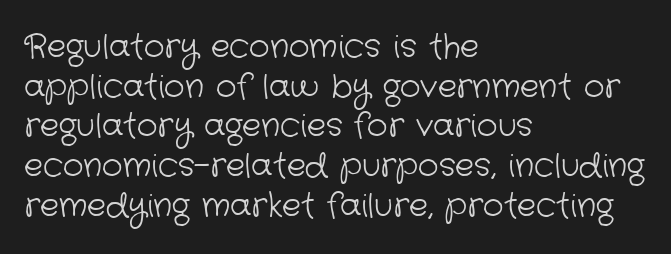
{"serif": "no", "bold": "no", "weight": "light", "width": "normal", "stroke_contrast": "low", "x_height": "medium", "monospaced": "no", "underline": "no", "align": "left", "line_spacing_ratio": 1.24, "letter_spacing": "normal", "letter_spacing_em": 0.0, "glyph_px": 32}
